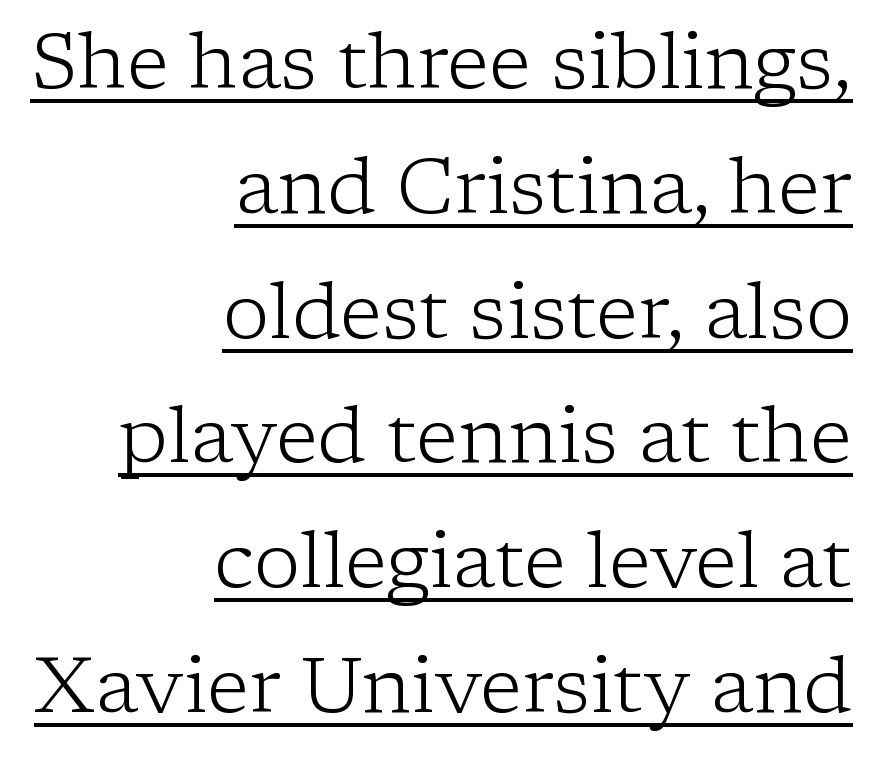
Q: Is the text bold? A: No.
Q: Is the text italic (slanted)? A: No, it is upright.
Q: Is the typeface a serif or a sans-serif typeface? A: Serif.
Q: Is the text underlined? A: Yes.
Q: How is the paragraph aligned? A: Right-aligned.
Q: Is the spacing between letters normal or unusually wide? A: Normal.
Q: Is the spacing between lines tight, normal or loose? A: Normal.
Q: Width (condensed, normal, or wide)? A: Normal.
Q: Stroke contrast? A: Low.
Q: x-height? A: Medium.
Q: Monospaced? A: No.
